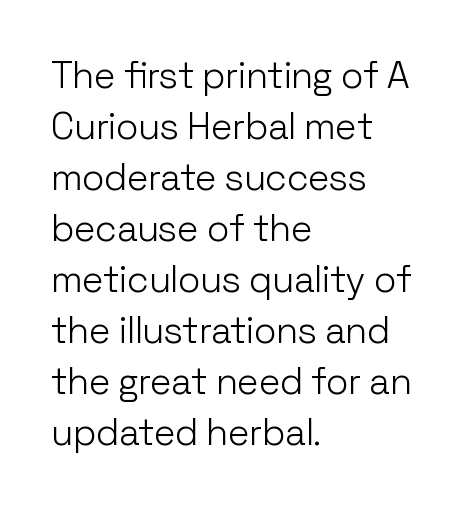
Posture: straight, roman, zero tilt. The face looks like a standard text weight, possibly lighter. Do the characters align in a grid? No, the font is proportional. Just letters on the line, the space beneath them empty. This sample keeps an unexceptional amount of space between lines.
